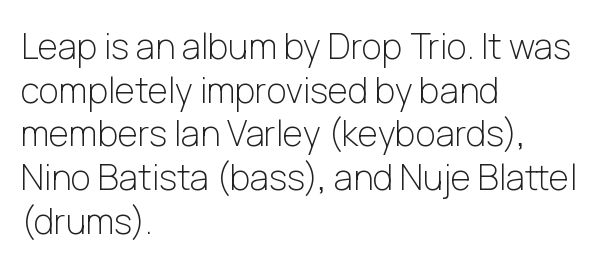
The typeface has the unassuming heft of standard copy or less. Caption: standard tracking, unaltered. A typesetter would label this face a sans. The letters stand upright; this is a roman face.
